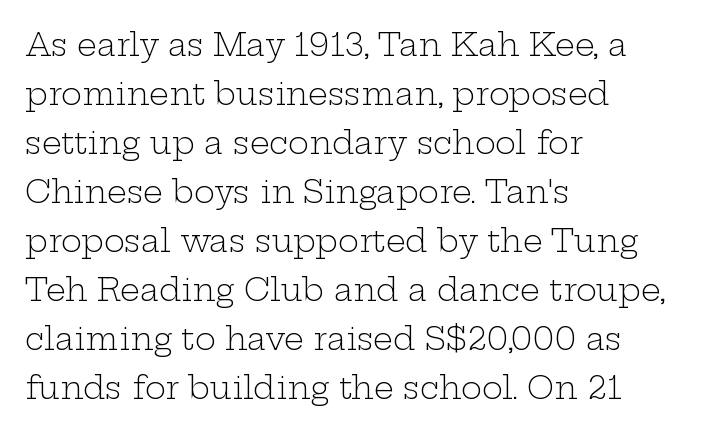
{"serif": "yes", "italic": "no", "bold": "no", "weight": "light", "width": "wide", "stroke_contrast": "low", "x_height": "medium", "monospaced": "no", "underline": "no", "align": "left", "line_spacing": "normal", "line_spacing_ratio": 1.58, "letter_spacing": "normal", "letter_spacing_em": 0.0, "glyph_px": 31}
